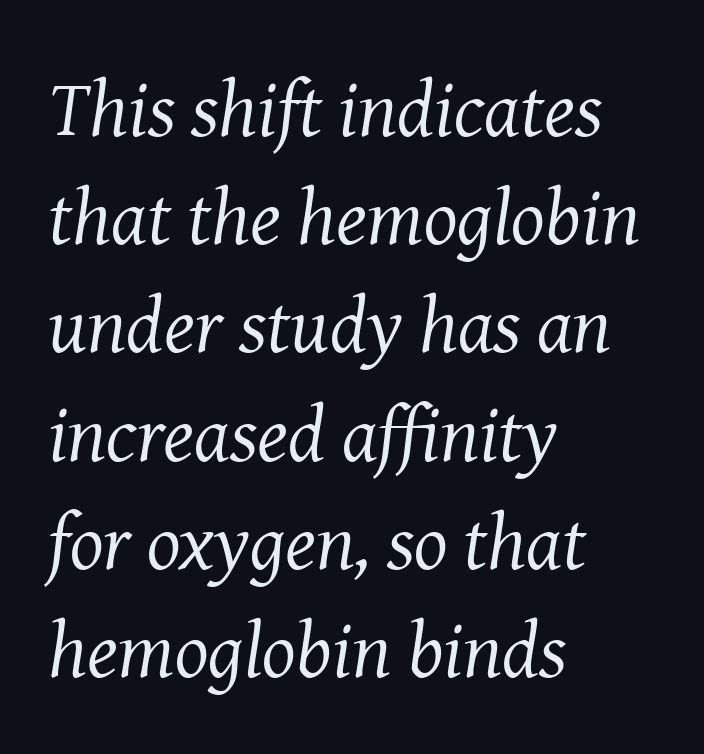
Q: Is the text bold? A: No.
Q: Is the text italic (slanted)? A: Yes, it leans right by about 8 degrees.
Q: Is the typeface a serif or a sans-serif typeface? A: Serif.
Q: Is the text underlined? A: No.
Q: How is the paragraph aligned? A: Left-aligned.
Q: Is the spacing between letters normal or unusually wide? A: Normal.
Q: Is the spacing between lines tight, normal or loose? A: Normal.
Q: Width (condensed, normal, or wide)? A: Normal.
Q: Stroke contrast? A: Medium.
Q: x-height? A: Medium.
Q: Monospaced? A: No.
